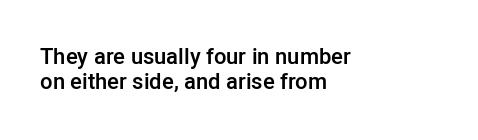
Q: Is the text bold? A: Semi-bold.
Q: Is the text italic (slanted)? A: No, it is upright.
Q: Is the text underlined? A: No.
Q: How is the paragraph aligned? A: Left-aligned.
Q: Is the spacing between letters normal or unusually wide? A: Normal.
Q: Is the spacing between lines tight, normal or loose? A: Tight.
